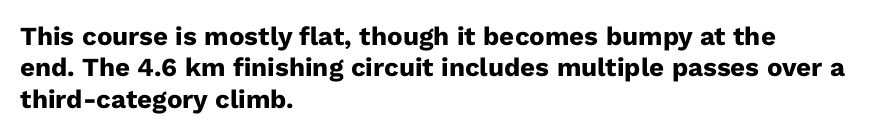
Q: Is the text bold? A: Yes.
Q: Is the text italic (slanted)? A: No, it is upright.
Q: Is the text underlined? A: No.
Q: How is the paragraph aligned? A: Left-aligned.
Q: Is the spacing between letters normal or unusually wide? A: Normal.
